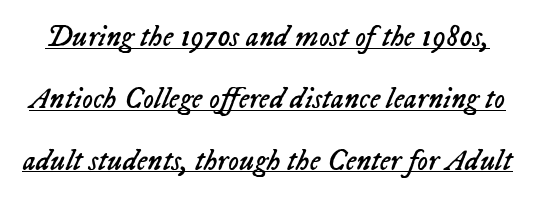
Q: Is the text bold? A: No.
Q: Is the text italic (slanted)? A: Yes, it leans right by about 23 degrees.
Q: Is the text underlined? A: Yes.
Q: Is the spacing between letters normal or unusually wide? A: Normal.
Q: Is the spacing between lines tight, normal or loose? A: Loose.
Q: Width (condensed, normal, or wide)? A: Normal.
Q: Stroke contrast? A: Low.
Q: x-height? A: Medium.
Q: Monospaced? A: No.
